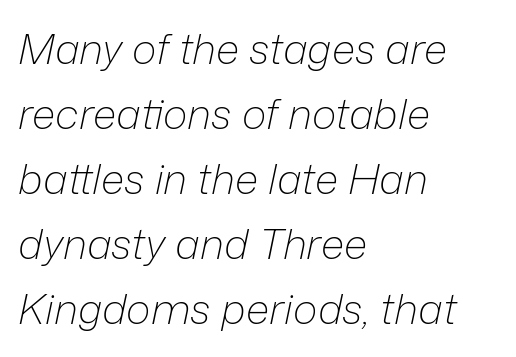
The line-height multiplier appears to be the usual default. On a weight scale, this lands at 450 or below. Caption: multi-line text, flush left, ragged right. These lines are rendered in a variable-pitch font. Is the letter spacing exaggerated? No — it looks like the ordinary default.
